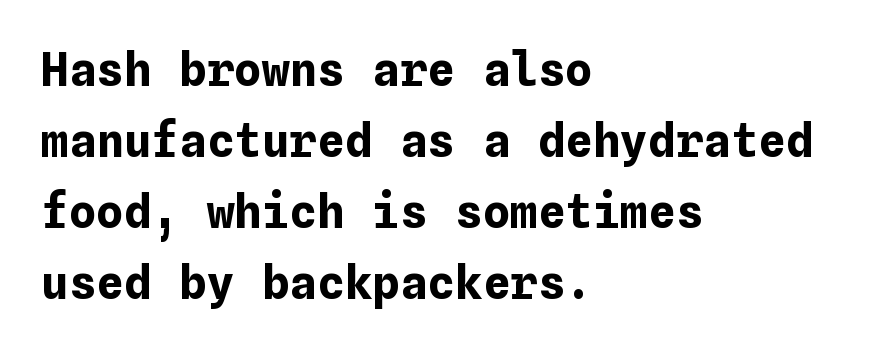
{"italic": "no", "bold": "yes", "weight": "bold", "width": "normal", "stroke_contrast": "low", "x_height": "medium", "underline": "no", "align": "left", "line_spacing": "normal", "line_spacing_ratio": 1.54, "letter_spacing": "normal", "letter_spacing_em": 0.0, "glyph_px": 46}
